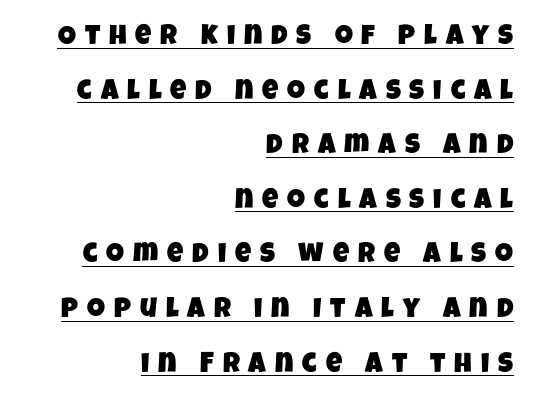
Short note: letters widely spaced. Compared with undecorated copy, this sample adds a rule below the words. Check where the strokes stop: nothing finishes them off — pure sans. The line-height multiplier appears high, well above default.
